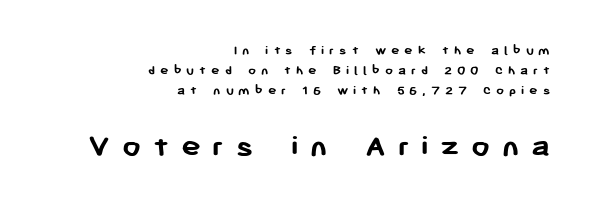
Q: Is the text bold? A: Yes.
Q: Is the text italic (slanted)? A: No, it is upright.
Q: Is the typeface a serif or a sans-serif typeface? A: Sans-serif.
Q: Is the text underlined? A: No.
Q: How is the paragraph aligned? A: Right-aligned.
Q: Is the spacing between letters normal or unusually wide? A: Unusually wide.
Q: Is the spacing between lines tight, normal or loose? A: Normal.
Q: Which block of text is set in a larger size, the first (top) or the second (bottom)? A: The second (bottom) one.
Q: Width (condensed, normal, or wide)? A: Normal.
Q: Stroke contrast? A: Low.
Q: x-height? A: Medium.
Q: Monospaced? A: No.
